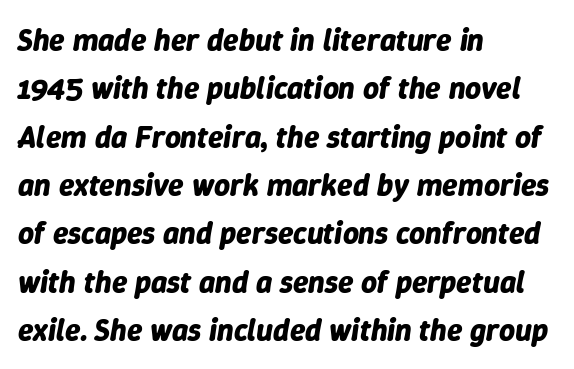
The image shows 31 px bold type, italic (leaning right); set left-aligned, normal line spacing (1.56x), normal letter spacing, not underlined; low stroke contrast and a medium x-height.
